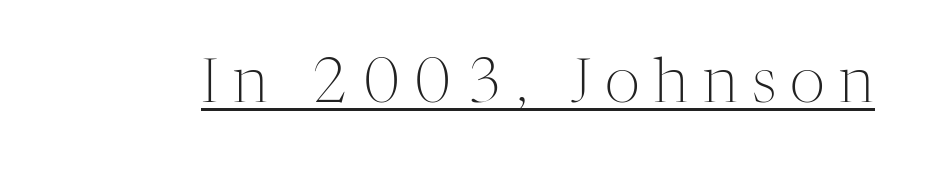
The image shows 62 px light serif type, upright; set unusually wide letter spacing (+0.23 em), underlined; medium stroke contrast and a medium x-height.
